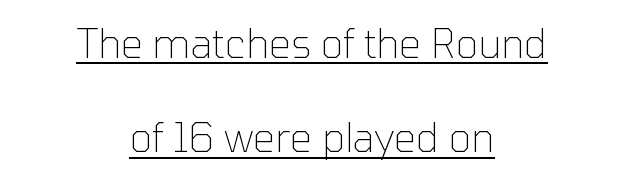
{"serif": "no", "italic": "no", "bold": "no", "weight": "thin", "width": "normal", "stroke_contrast": "low", "x_height": "medium", "monospaced": "no", "underline": "yes", "align": "center", "line_spacing": "loose", "line_spacing_ratio": 2.42, "letter_spacing": "normal", "letter_spacing_em": 0.0, "glyph_px": 39}
